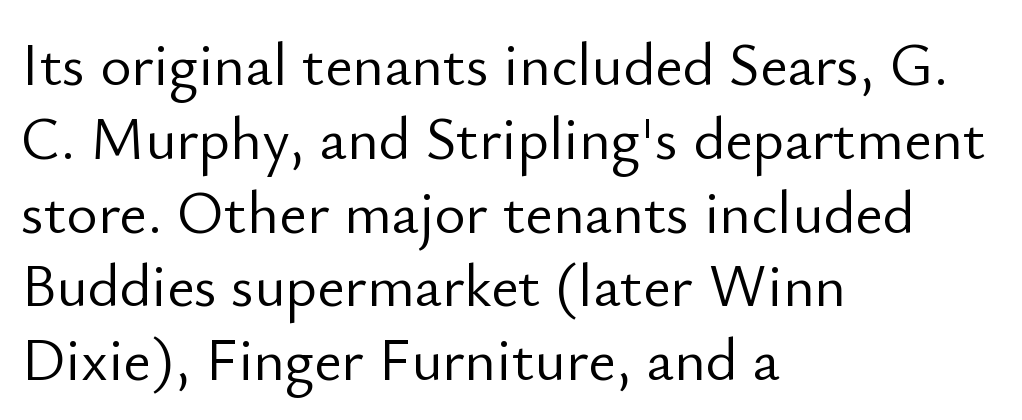
Is this a fixed-width face? No — the glyphs have proportional, varying widths. Nope, no serifs anywhere on these letters. This sample uses an upright cut, with every glyph sitting square on the baseline. Which margin do the lines hug? The left one — the right edge is uneven. The strip under each line holds only bare page. Think standard paragraph weight, or any step lighter than that.
